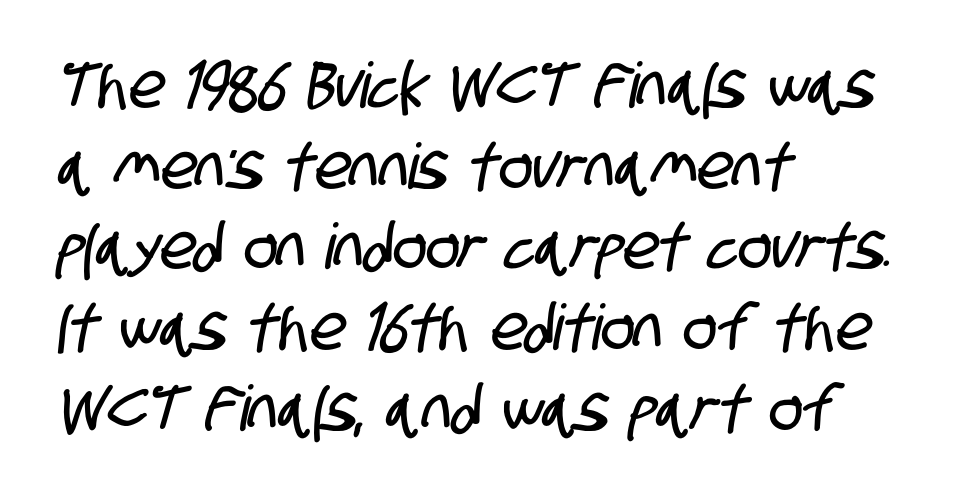
Do the characters align in a grid? No, the font is proportional. The paragraph shown leans on its left margin. Note: no serifs on the glyphs. Compared with typical body copy, the letter spacing here is the same. Check the space under the baseline: it is left empty.
